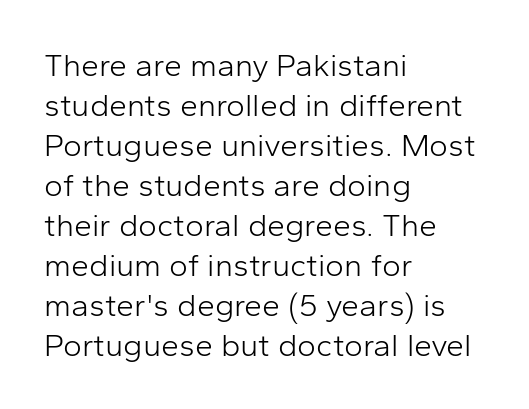
{"serif": "no", "italic": "no", "bold": "no", "weight": "light", "width": "normal", "stroke_contrast": "low", "x_height": "medium", "monospaced": "no", "underline": "no", "align": "left", "line_spacing": "normal", "line_spacing_ratio": 1.25, "letter_spacing": "normal", "letter_spacing_em": 0.0, "glyph_px": 32}
